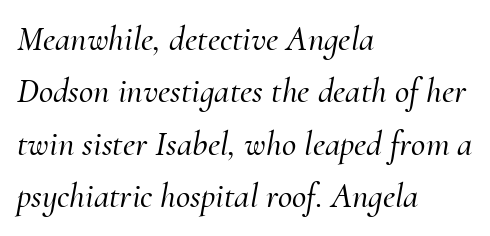
Is this a sans? No — the strokes have serifs. Note the varied advance widths — an 'i' is clearly narrower than an 'm'. Baseline-to-baseline distance is the conventional proportion of letter height. Plain, unruled lines of type. Horizontally, the lines are justified to the leading edge only.
